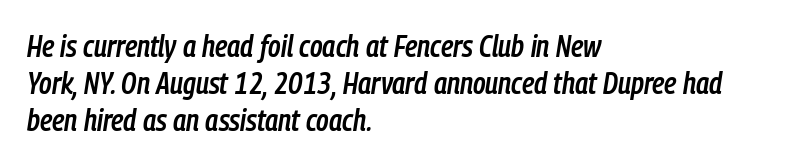
In CSS terms this would be text-align: left. Check the space under the baseline: it is left empty. The characters look somewhat weighty, a semibold short of true bold. The axis of the letterforms is tilted away from vertical. Do the characters align in a grid? No, the font is proportional. Tracking here is standard; glyphs follow each other at the usual distance.
